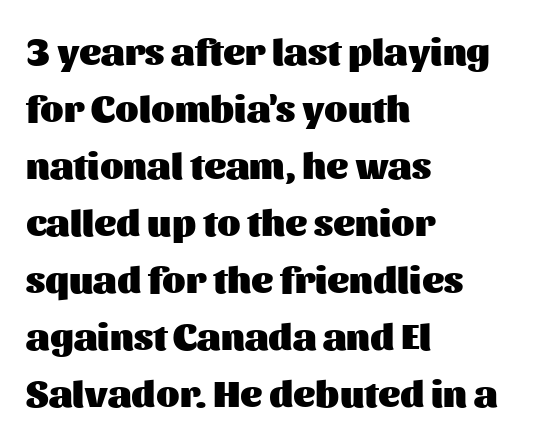
Q: Is the text bold? A: Yes.
Q: Is the text italic (slanted)? A: No, it is upright.
Q: Is the typeface a serif or a sans-serif typeface? A: Sans-serif.
Q: Is the text underlined? A: No.
Q: How is the paragraph aligned? A: Left-aligned.
Q: Is the spacing between letters normal or unusually wide? A: Normal.
Q: Is the spacing between lines tight, normal or loose? A: Normal.
Q: Width (condensed, normal, or wide)? A: Normal.
Q: Stroke contrast? A: Medium.
Q: x-height? A: Medium.
Q: Monospaced? A: No.
